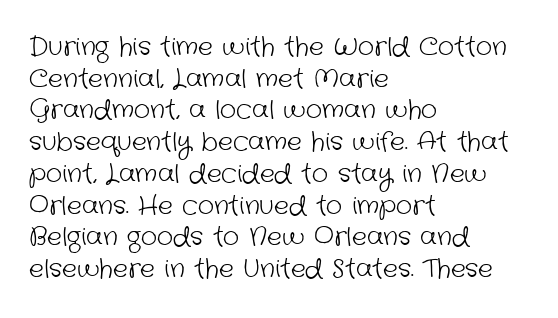
The image shows 25 px text type; set left-aligned, normal line spacing (1.27x), normal letter spacing, not underlined.
